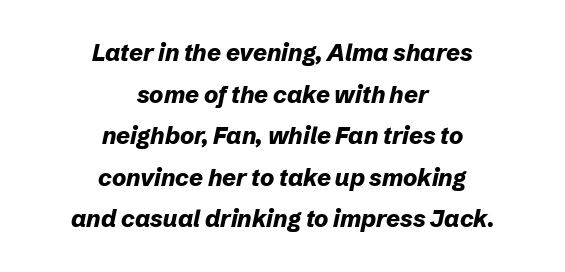
The whole block is typeset with a tilt. Strokes here are thick enough to call this a true bold. Each row of text sits above clean, open space. The rendering positions every line midway between the sides.
